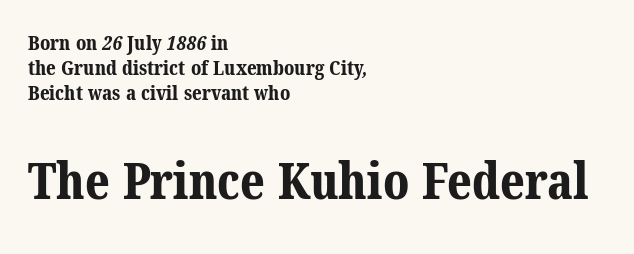
{"serif": "yes", "bold": "yes", "weight": "bold", "width": "normal", "stroke_contrast": "medium", "x_height": "medium", "monospaced": "no", "underline": "no", "align": "left", "line_spacing": "normal", "line_spacing_ratio": 1.26, "letter_spacing": "normal", "letter_spacing_em": 0.0, "larger_block": "second", "size_ratio": 2.55, "glyph_px": 51}
